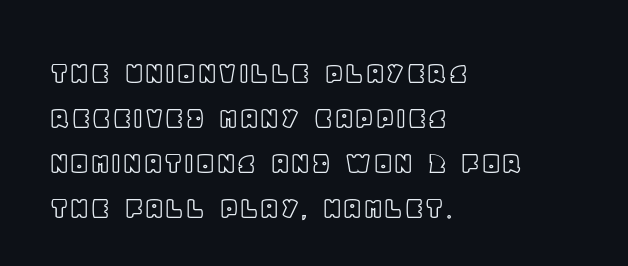
The image shows 33 px text type, upright; set left-aligned, normal line spacing (1.36x), normal letter spacing, not underlined; a large x-height.
